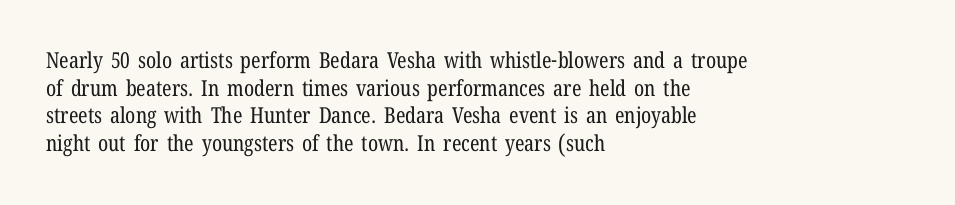
{"italic": "no", "bold": "no", "underline": "no", "align": "left", "line_spacing": "normal", "line_spacing_ratio": 1.26, "letter_spacing": "normal", "letter_spacing_em": 0.0, "glyph_px": 22}
